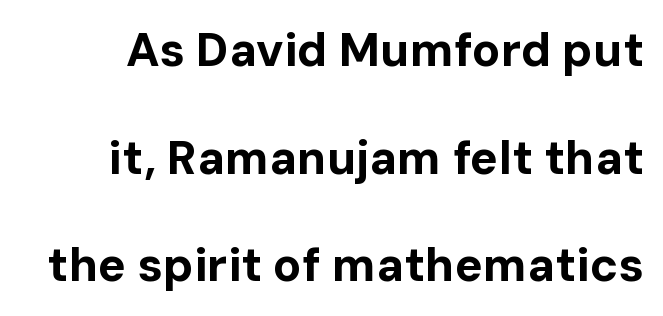
Q: Is the text bold? A: Yes.
Q: Is the text italic (slanted)? A: No, it is upright.
Q: Is the typeface a serif or a sans-serif typeface? A: Sans-serif.
Q: Is the text underlined? A: No.
Q: Is the spacing between letters normal or unusually wide? A: Normal.
Q: Is the spacing between lines tight, normal or loose? A: Loose.
Q: Width (condensed, normal, or wide)? A: Normal.
Q: Stroke contrast? A: Low.
Q: x-height? A: Medium.
Q: Monospaced? A: No.
